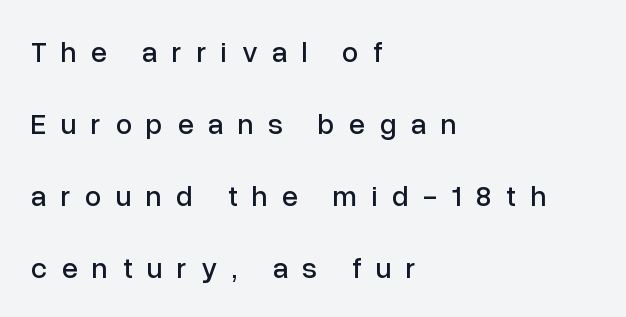
Q: Is the text italic (slanted)? A: No, it is upright.
Q: Is the typeface a serif or a sans-serif typeface? A: Sans-serif.
Q: Is the text underlined? A: No.
Q: How is the paragraph aligned? A: Left-aligned.
Q: Is the spacing between letters normal or unusually wide? A: Unusually wide.
Q: Is the spacing between lines tight, normal or loose? A: Loose.
Q: Width (condensed, normal, or wide)? A: Normal.
Q: Stroke contrast? A: Low.
Q: x-height? A: Medium.
Q: Monospaced? A: No.
